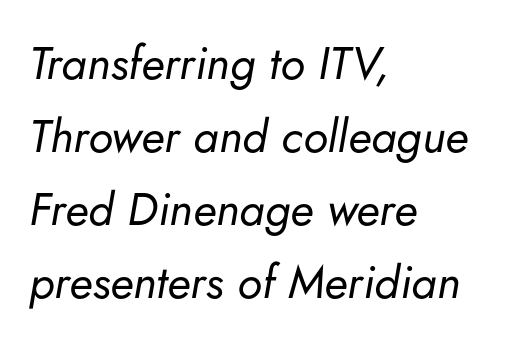
The image shows 46 px regular-weight type, italic (leaning right); set left-aligned, normal line spacing (1.59x), normal letter spacing, not underlined; low stroke contrast and a small x-height.
